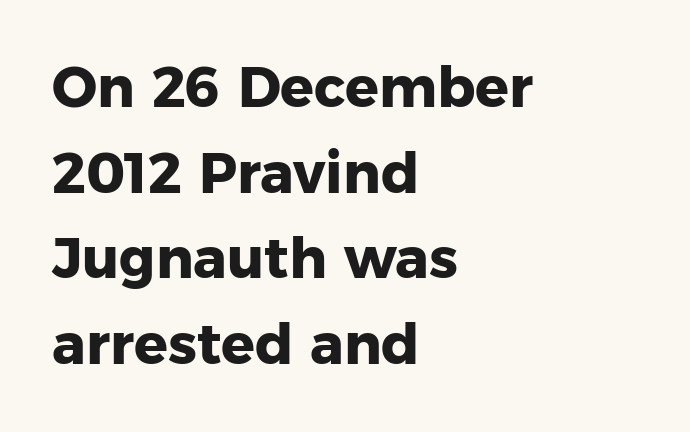
{"serif": "no", "italic": "no", "bold": "yes", "weight": "heavy", "width": "normal", "stroke_contrast": "low", "x_height": "medium", "monospaced": "no", "underline": "no", "align": "left", "line_spacing": "normal", "line_spacing_ratio": 1.53, "letter_spacing": "normal", "letter_spacing_em": 0.0, "glyph_px": 56}
